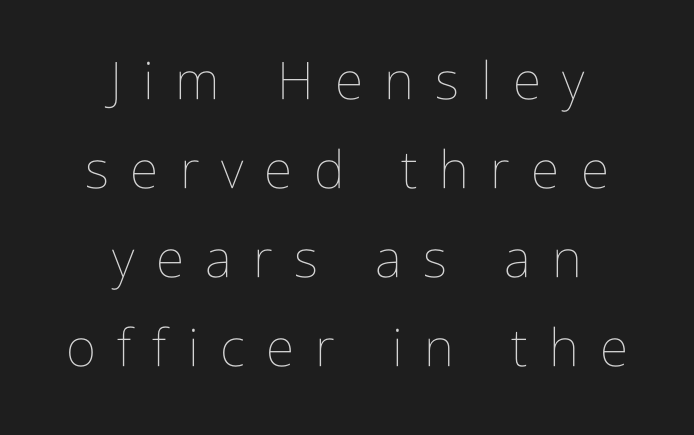
The image shows 52 px thin, condensed type, upright; set centered, line spacing 1.71x, unusually wide letter spacing (+0.41 em), not underlined; low stroke contrast and a medium x-height.
